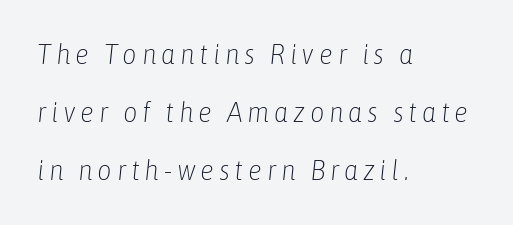
Q: Is the text bold? A: No.
Q: Is the text italic (slanted)? A: Yes, it leans right by about 6 degrees.
Q: Is the text underlined? A: No.
Q: How is the paragraph aligned? A: Left-aligned.
Q: Is the spacing between lines tight, normal or loose? A: Loose.
Q: Width (condensed, normal, or wide)? A: Condensed.
Q: Stroke contrast? A: Low.
Q: x-height? A: Medium.
Q: Monospaced? A: No.
